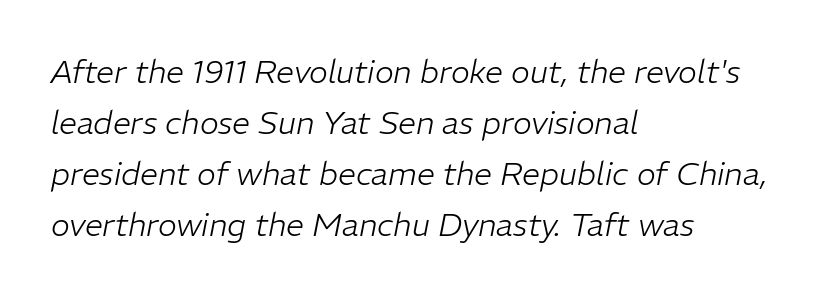
{"italic": "yes", "lean": "right", "slant_degrees": 11, "bold": "no", "weight": "light", "width": "normal", "stroke_contrast": "low", "x_height": "medium", "monospaced": "no", "underline": "no", "align": "left", "line_spacing": "normal", "line_spacing_ratio": 1.59, "letter_spacing": "normal", "letter_spacing_em": 0.0, "glyph_px": 32}
